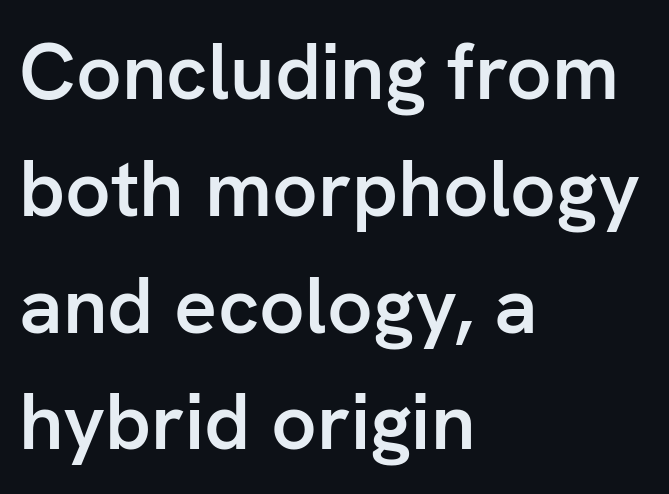
Honestly, there is no underline to notice here at all. Honestly, the row spacing looks completely unremarkable. You could not count columns in this text — the font is proportionally spaced. Notice how the passage keeps a crisp vertical edge on the left only. Observe the absence of serifs on each vertical stroke in this sample.
